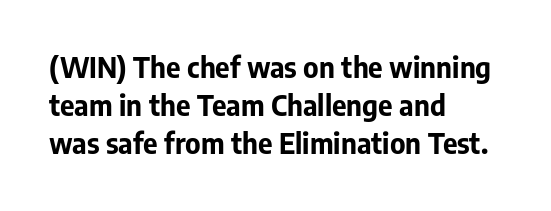
Q: Is the text bold? A: Yes.
Q: Is the text italic (slanted)? A: No, it is upright.
Q: Is the typeface a serif or a sans-serif typeface? A: Sans-serif.
Q: Is the text underlined? A: No.
Q: How is the paragraph aligned? A: Left-aligned.
Q: Is the spacing between letters normal or unusually wide? A: Normal.
Q: Is the spacing between lines tight, normal or loose? A: Normal.
Q: Width (condensed, normal, or wide)? A: Normal.
Q: Stroke contrast? A: Low.
Q: x-height? A: Medium.
Q: Monospaced? A: No.
